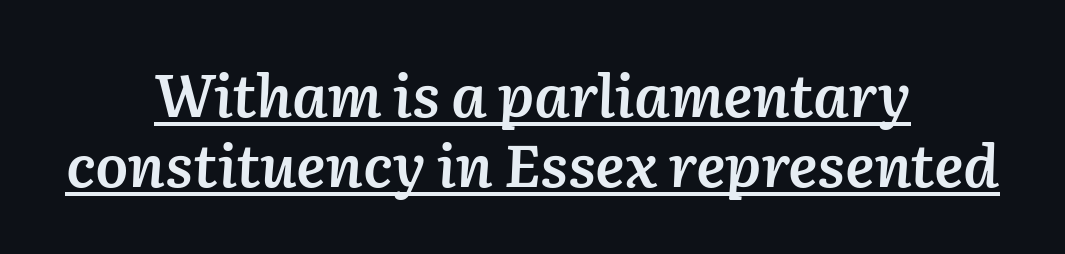
The image shows 59 px semibold type, italic (leaning right); set centered, line spacing 1.19x, normal letter spacing, underlined; low stroke contrast and a medium x-height.
